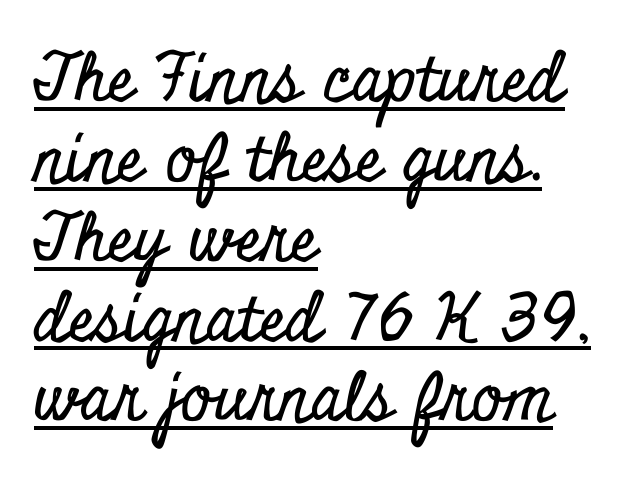
Serifs: yes, visible at the terminals of the letterforms. Varying glyph widths throughout — classic text-font behaviour. The typesetter chose a ragged-right arrangement here. Spacing between characters is what you'd get straight out of the box.
